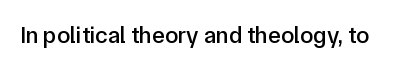
{"italic": "no", "underline": "no", "letter_spacing": "normal", "letter_spacing_em": 0.0, "glyph_px": 24}
